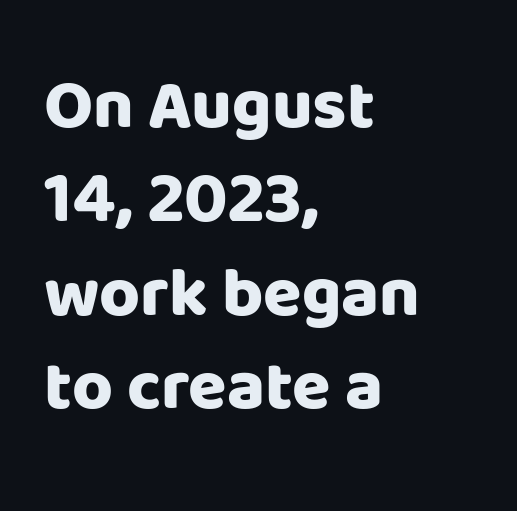
{"serif": "no", "italic": "no", "bold": "yes", "weight": "heavy", "width": "normal", "stroke_contrast": "low", "x_height": "large", "monospaced": "no", "underline": "no", "align": "left", "line_spacing": "normal", "line_spacing_ratio": 1.34, "letter_spacing": "normal", "letter_spacing_em": 0.0, "glyph_px": 70}
